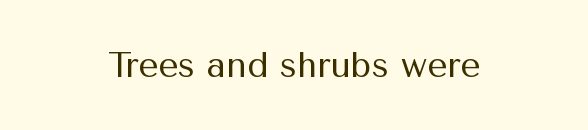
Looks like regular typesetting: each glyph gets only the width it needs. Think standard paragraph weight, or any step lighter than that. Serifs: no, the terminals of the letterforms are clean. One-word summary of the alignment: center. Underlining? Definitely not there.
